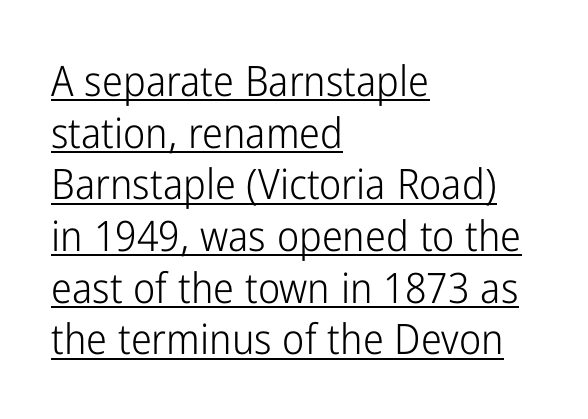
{"serif": "no", "italic": "no", "bold": "no", "weight": "light", "width": "condensed", "stroke_contrast": "low", "x_height": "medium", "monospaced": "no", "underline": "yes", "align": "left", "line_spacing_ratio": 1.23, "letter_spacing": "normal", "letter_spacing_em": 0.0, "glyph_px": 42}
